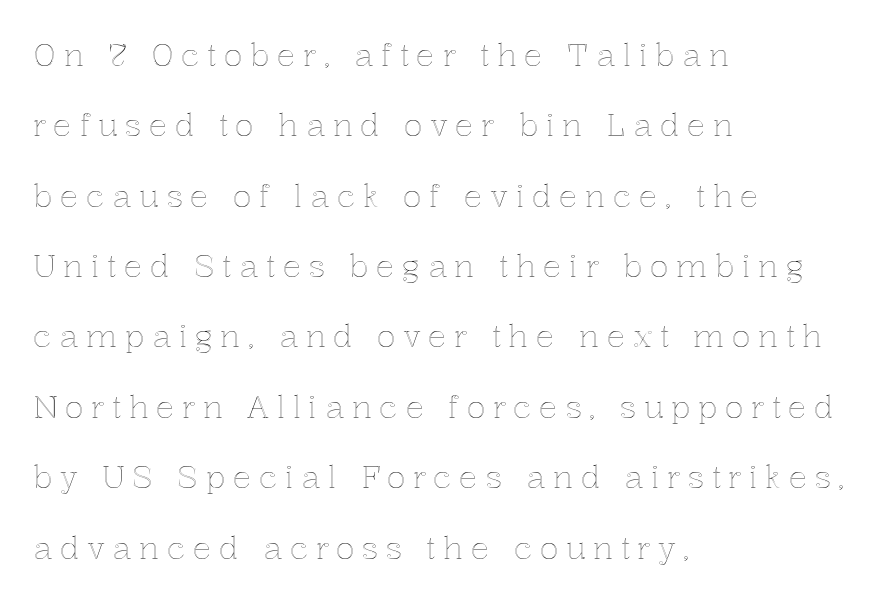
{"italic": "no", "width": "normal", "x_height": "medium", "monospaced": "no", "underline": "no", "align": "left", "line_spacing": "loose", "line_spacing_ratio": 2.27, "letter_spacing": "wide", "letter_spacing_em": 0.24, "glyph_px": 31}
